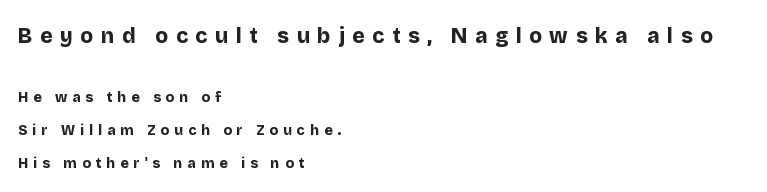
Q: Is the text bold? A: Yes.
Q: Is the text italic (slanted)? A: No, it is upright.
Q: Is the text underlined? A: No.
Q: How is the paragraph aligned? A: Left-aligned.
Q: Is the spacing between letters normal or unusually wide? A: Unusually wide.
Q: Is the spacing between lines tight, normal or loose? A: Loose.
Q: Which block of text is set in a larger size, the first (top) or the second (bottom)? A: The first (top) one.
